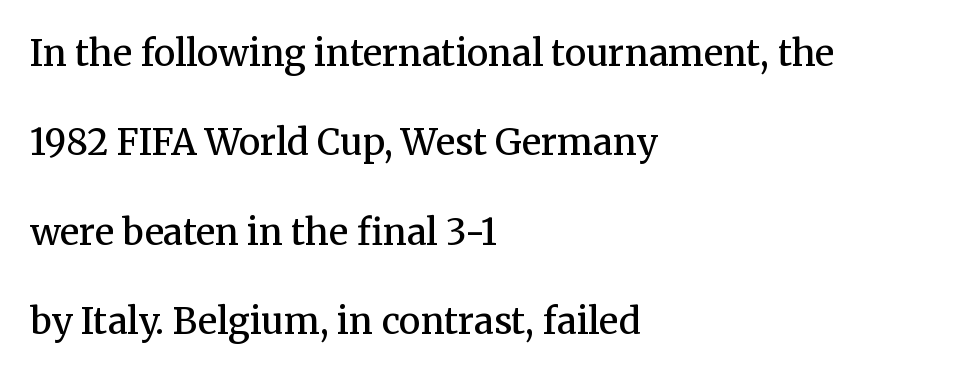
Q: Is the text bold? A: Semi-bold.
Q: Is the text italic (slanted)? A: No, it is upright.
Q: Is the typeface a serif or a sans-serif typeface? A: Serif.
Q: Is the text underlined? A: No.
Q: How is the paragraph aligned? A: Left-aligned.
Q: Is the spacing between letters normal or unusually wide? A: Normal.
Q: Is the spacing between lines tight, normal or loose? A: Loose.
Q: Width (condensed, normal, or wide)? A: Normal.
Q: Stroke contrast? A: Medium.
Q: x-height? A: Medium.
Q: Monospaced? A: No.
